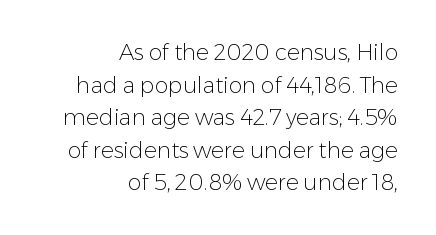
{"italic": "no", "bold": "no", "underline": "no", "align": "right", "line_spacing": "normal", "line_spacing_ratio": 1.48, "letter_spacing": "normal", "letter_spacing_em": 0.0, "glyph_px": 22}
